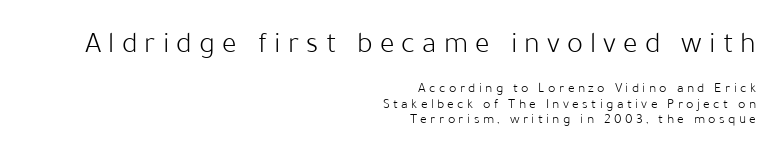
{"serif": "no", "italic": "no", "bold": "no", "weight": "light", "width": "normal", "stroke_contrast": "low", "x_height": "medium", "monospaced": "no", "underline": "no", "align": "right", "line_spacing": "tight", "line_spacing_ratio": 1.11, "letter_spacing": "wide", "letter_spacing_em": 0.24, "larger_block": "first", "size_ratio": 2.14, "glyph_px": 30}
